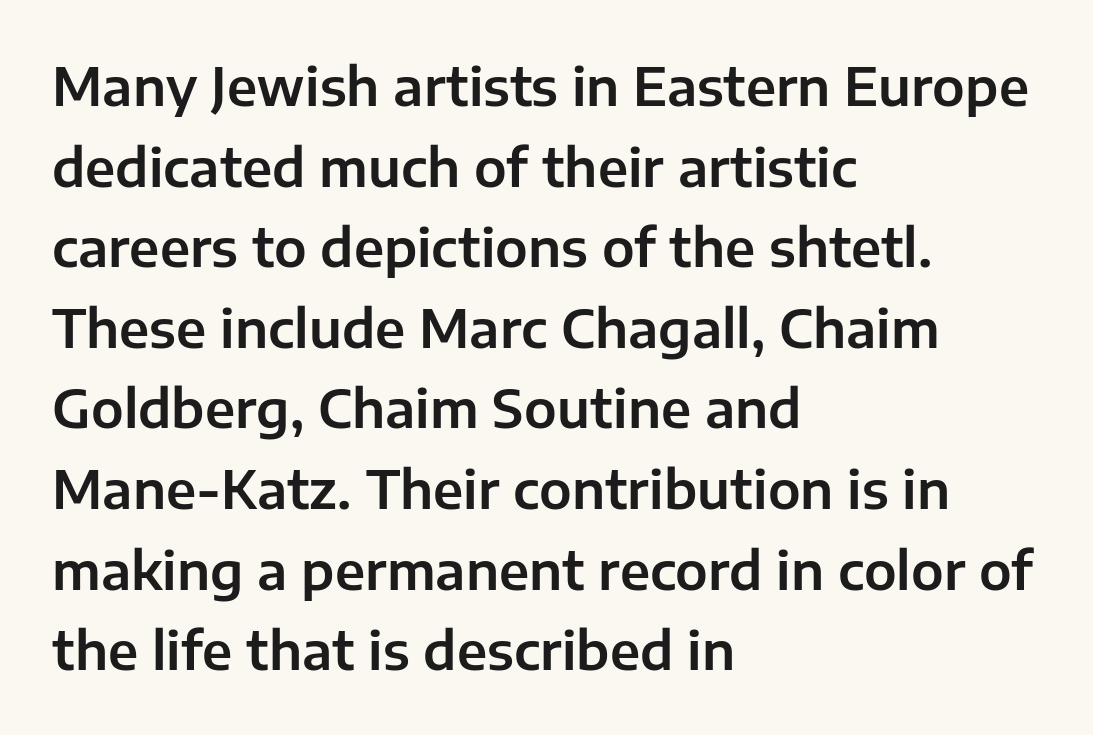
{"serif": "no", "italic": "no", "width": "normal", "stroke_contrast": "low", "x_height": "medium", "monospaced": "no", "underline": "no", "align": "left", "line_spacing": "normal", "line_spacing_ratio": 1.55, "letter_spacing": "normal", "letter_spacing_em": 0.0, "glyph_px": 52}
